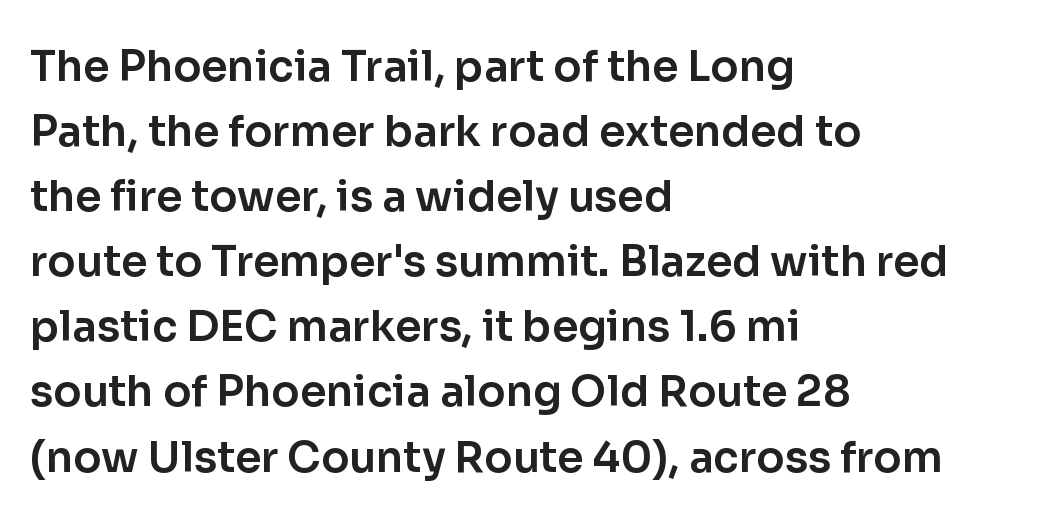
What stands out about the letter spacing? Nothing — it is the standard amount. Compared with typical paragraphs, the rows here are spaced about the same. A roman cut, with each character standing at attention. Look at the bottom of the vertical strokes: they stop flat, with no serifs.
